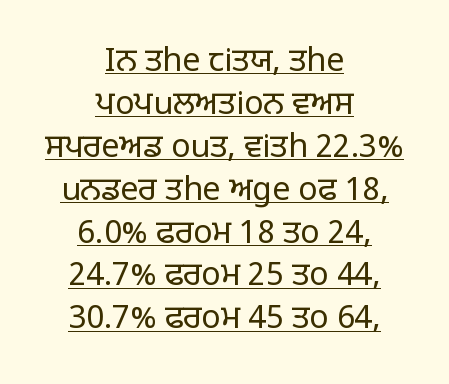
Q: Is the text bold? A: No.
Q: Is the text italic (slanted)? A: No, it is upright.
Q: Is the typeface a serif or a sans-serif typeface? A: Sans-serif.
Q: Is the text underlined? A: Yes.
Q: How is the paragraph aligned? A: Centered.
Q: Is the spacing between letters normal or unusually wide? A: Normal.
Q: Is the spacing between lines tight, normal or loose? A: Normal.
Q: Width (condensed, normal, or wide)? A: Normal.
Q: Stroke contrast? A: Low.
Q: x-height? A: Large.
Q: Monospaced? A: No.
